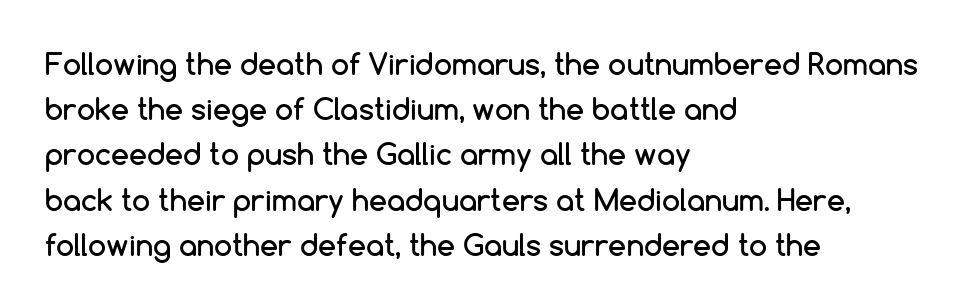
Q: Is the text italic (slanted)? A: No, it is upright.
Q: Is the typeface a serif or a sans-serif typeface? A: Sans-serif.
Q: Is the text underlined? A: No.
Q: How is the paragraph aligned? A: Left-aligned.
Q: Is the spacing between letters normal or unusually wide? A: Normal.
Q: Is the spacing between lines tight, normal or loose? A: Normal.
Q: Width (condensed, normal, or wide)? A: Normal.
Q: Stroke contrast? A: Low.
Q: x-height? A: Medium.
Q: Monospaced? A: No.
